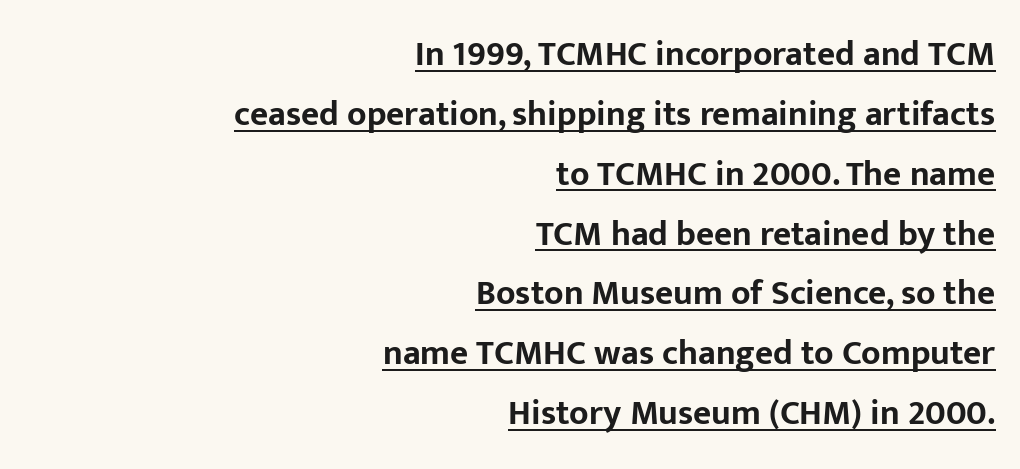
{"serif": "no", "italic": "no", "bold": "yes", "weight": "bold", "width": "normal", "stroke_contrast": "low", "x_height": "medium", "monospaced": "no", "underline": "yes", "align": "right", "line_spacing_ratio": 1.71, "letter_spacing": "normal", "letter_spacing_em": 0.0, "glyph_px": 35}
